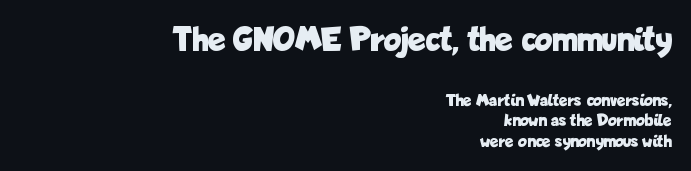
The image shows 36 px bold, condensed sans-serif type, upright; set right-aligned, tight line spacing (1.14x), normal letter spacing, not underlined; the first (top) block is 2.0x larger; low stroke contrast and a medium x-height.
